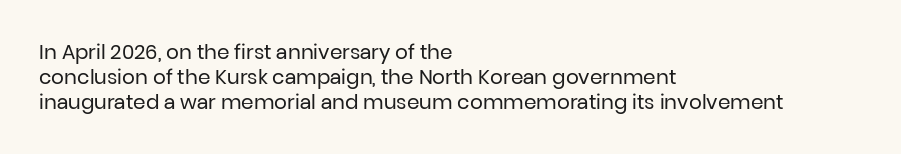
Q: Is the text bold? A: No.
Q: Is the text italic (slanted)? A: No, it is upright.
Q: Is the text underlined? A: No.
Q: How is the paragraph aligned? A: Left-aligned.
Q: Is the spacing between letters normal or unusually wide? A: Normal.
